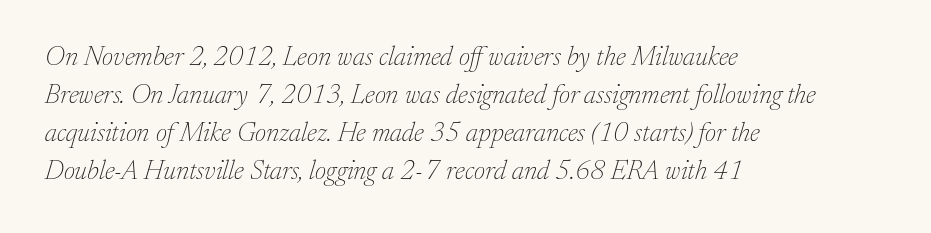
{"italic": "yes", "lean": "right", "slant_degrees": 17, "bold": "no", "underline": "no", "align": "left", "line_spacing": "normal", "line_spacing_ratio": 1.41, "letter_spacing": "normal", "letter_spacing_em": 0.0, "glyph_px": 27}
